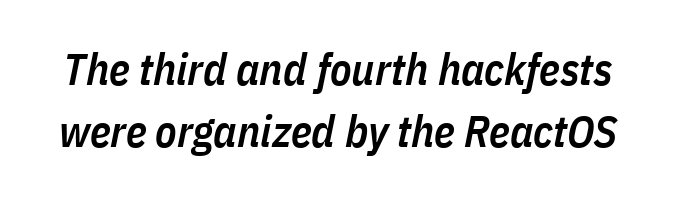
The passage shown leans; its letterforms are oblique. Semibold letterforms, between regular and bold. Is there much room between lines? A standard amount, neither cramped nor airy. Spacing verdict: proportional, widths tailored to each character.
